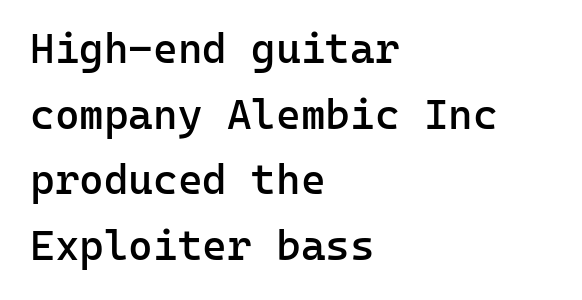
{"serif": "no", "italic": "no", "bold": "semi", "weight": "semibold", "width": "normal", "stroke_contrast": "low", "x_height": "medium", "monospaced": "yes", "underline": "no", "align": "left", "line_spacing": "normal", "line_spacing_ratio": 1.56, "letter_spacing": "normal", "letter_spacing_em": 0.0, "glyph_px": 42}
